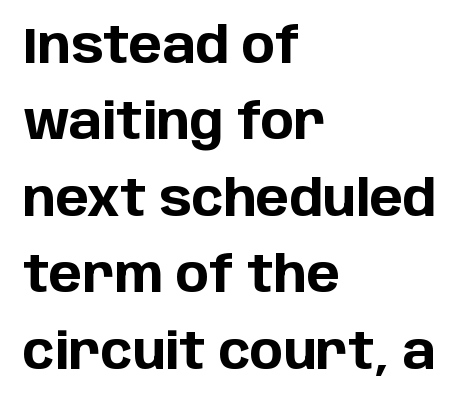
{"serif": "no", "italic": "no", "bold": "yes", "weight": "bold", "width": "normal", "stroke_contrast": "low", "x_height": "large", "monospaced": "no", "underline": "no", "align": "left", "line_spacing": "normal", "line_spacing_ratio": 1.53, "letter_spacing": "normal", "letter_spacing_em": 0.0, "glyph_px": 50}
